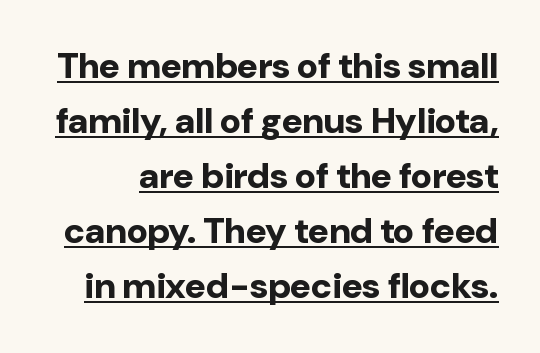
The strokes are fattened all the way to bold. Each word holds together tightly as a unit, with standard inter-letter gaps. Leading: standard. To sum up the face: it is a sans, with no serifs. You could not count columns in this text — the font is proportionally spaced. A typographer would call this underscored text.
